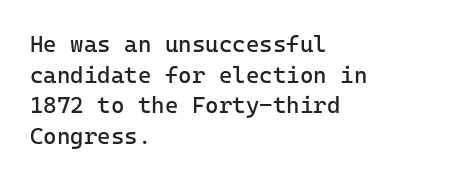
Vertical spacing — default. The text block is weighted toward the left margin, trailing off unevenly rightward. The baseline area is clear. These lines keep a tight, regular rhythm from letter to letter. No extra ink here — the face is not bold.
